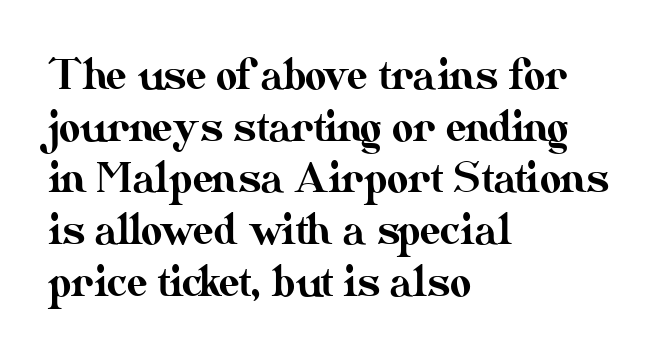
Q: Is the text italic (slanted)? A: No, it is upright.
Q: Is the text underlined? A: No.
Q: How is the paragraph aligned? A: Left-aligned.
Q: Is the spacing between letters normal or unusually wide? A: Normal.
Q: Is the spacing between lines tight, normal or loose? A: Normal.
Q: Width (condensed, normal, or wide)? A: Normal.
Q: Stroke contrast? A: Medium.
Q: x-height? A: Small.
Q: Monospaced? A: No.
